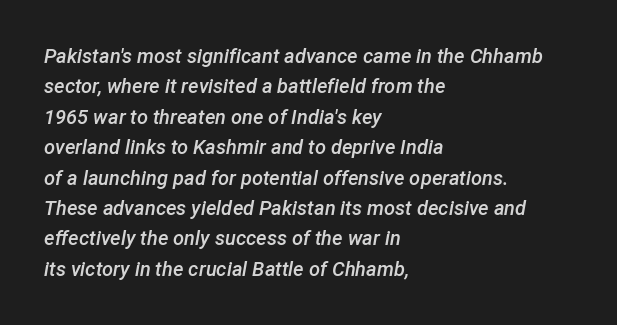
Q: Is the text bold? A: Semi-bold.
Q: Is the text italic (slanted)? A: Yes, it leans right by about 12 degrees.
Q: Is the text underlined? A: No.
Q: How is the paragraph aligned? A: Left-aligned.
Q: Is the spacing between letters normal or unusually wide? A: Normal.
Q: Is the spacing between lines tight, normal or loose? A: Normal.
